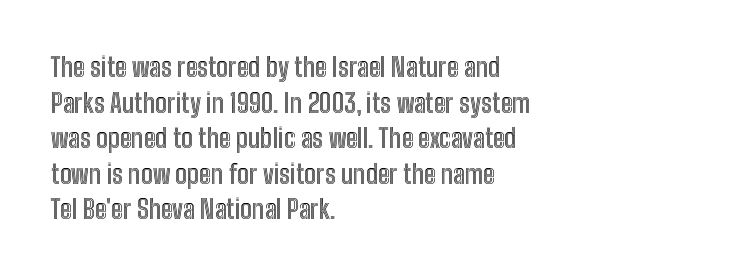
Compared with a centered layout, this one pins lines to the left instead. These lines were composed using upright roman letters. The type is set solid horizontally, with unmodified tracking. Vertical spacing — default. A bare baseline throughout the passage.
